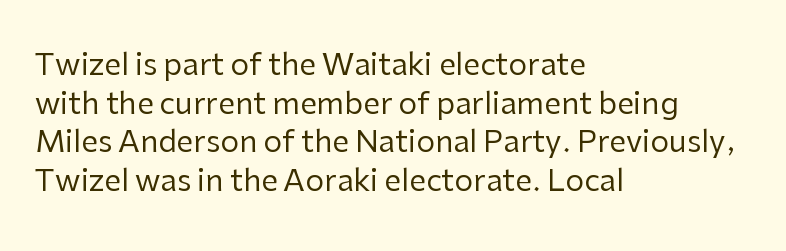
Classification — sans serif. The line texture is even and compact thanks to regular tracking. No italicization has been applied; the sample stays upright. Has an underline been added? It has not.
